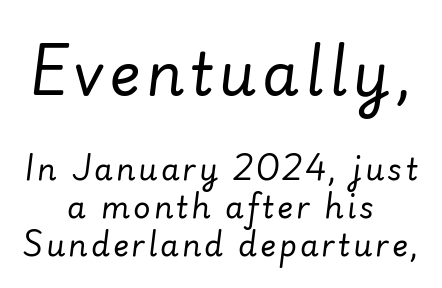
The image shows 59 px regular-weight type, italic (leaning right); set centered, normal line spacing (1.27x), not underlined; the first (top) block is 1.97x larger; low stroke contrast and a small x-height.
